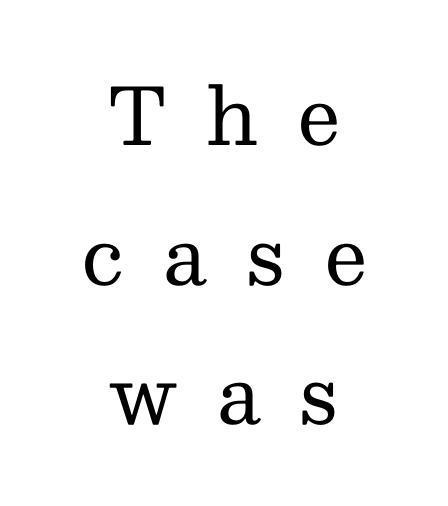
Q: Is the text bold? A: No.
Q: Is the text italic (slanted)? A: No, it is upright.
Q: Is the typeface a serif or a sans-serif typeface? A: Serif.
Q: Is the text underlined? A: No.
Q: How is the paragraph aligned? A: Centered.
Q: Is the spacing between letters normal or unusually wide? A: Unusually wide.
Q: Width (condensed, normal, or wide)? A: Normal.
Q: Stroke contrast? A: Medium.
Q: x-height? A: Medium.
Q: Monospaced? A: No.
